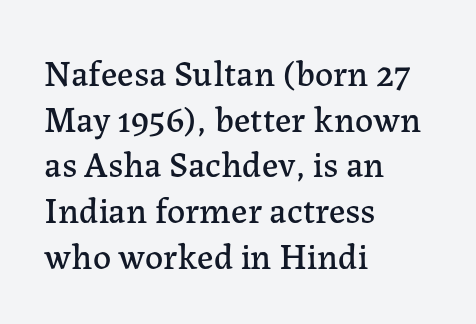
Evenly set lines give the paragraph a standard silhouette. Nobody touched the tracking dial on this one. Look at the bottom of the vertical strokes: they flare into serifs here. These lines stack with their left ends in a neat column.
